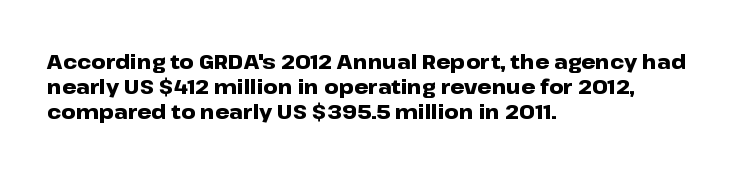
{"italic": "no", "bold": "yes", "underline": "no", "align": "left", "line_spacing": "normal", "line_spacing_ratio": 1.26, "letter_spacing": "normal", "letter_spacing_em": 0.0, "glyph_px": 20}
